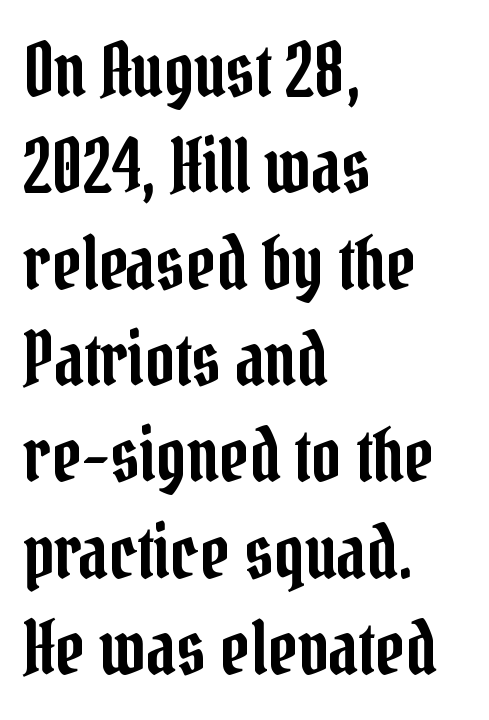
The image shows 73 px condensed serif type, upright; set left-aligned, normal line spacing (1.32x), normal letter spacing, not underlined; low stroke contrast and a medium x-height.
